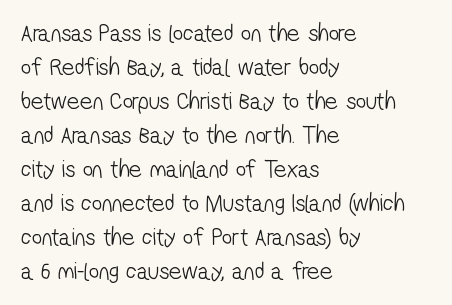
The image shows 25 px text type; set left-aligned, normal line spacing (1.36x), normal letter spacing, not underlined.
